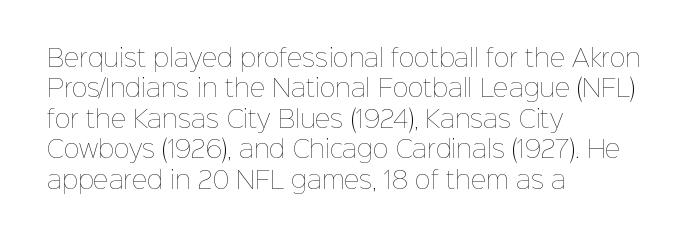
{"italic": "no", "bold": "no", "underline": "no", "align": "left", "line_spacing": "normal", "line_spacing_ratio": 1.27, "letter_spacing": "normal", "letter_spacing_em": 0.0, "glyph_px": 24}
